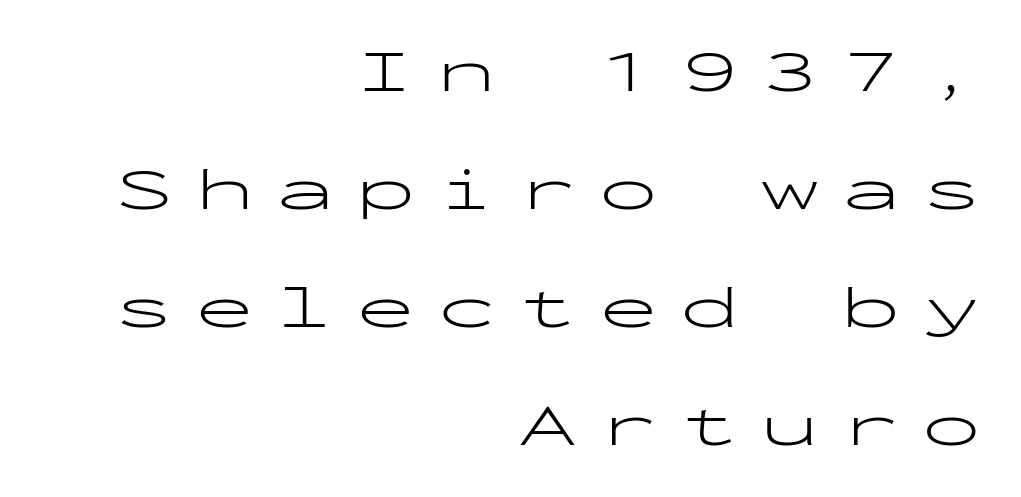
{"serif": "no", "italic": "no", "bold": "no", "weight": "light", "width": "wide", "stroke_contrast": "low", "x_height": "medium", "monospaced": "yes", "underline": "no", "align": "right", "line_spacing": "loose", "line_spacing_ratio": 2.0, "letter_spacing": "wide", "letter_spacing_em": 0.37, "glyph_px": 59}
